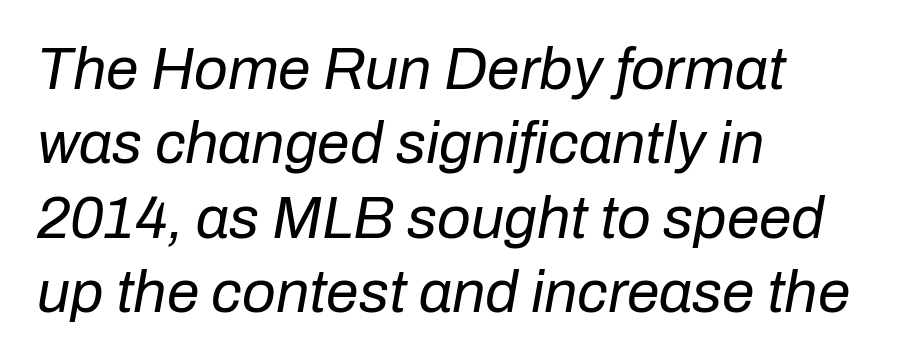
These lines are set flush left with a ragged right edge. Character widths vary here, with narrow letters taking less room than wide ones. The line-height multiplier appears to be the usual default. The passage shown is not bold in any degree.
